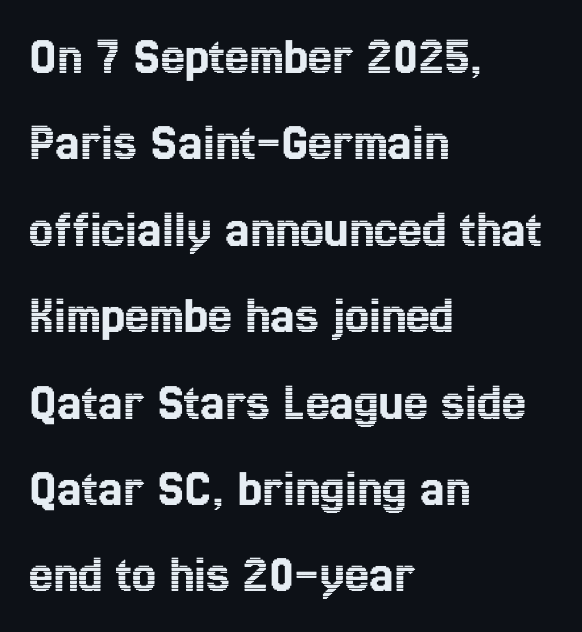
The image shows 54 px condensed type, upright; set left-aligned, normal line spacing (1.6x), normal letter spacing, not underlined; a medium x-height.
